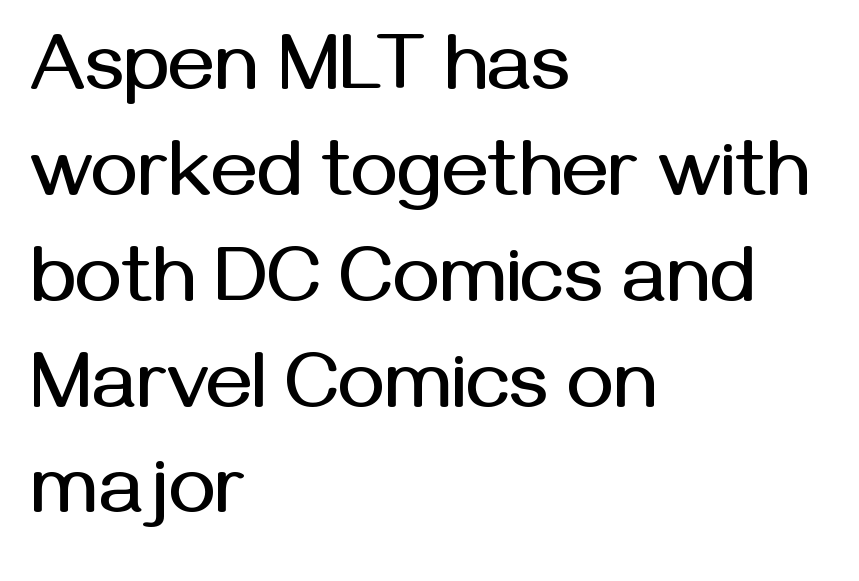
Q: Is the text italic (slanted)? A: No, it is upright.
Q: Is the typeface a serif or a sans-serif typeface? A: Sans-serif.
Q: Is the text underlined? A: No.
Q: How is the paragraph aligned? A: Left-aligned.
Q: Is the spacing between letters normal or unusually wide? A: Normal.
Q: Is the spacing between lines tight, normal or loose? A: Normal.
Q: Width (condensed, normal, or wide)? A: Normal.
Q: Stroke contrast? A: Medium.
Q: x-height? A: Medium.
Q: Monospaced? A: No.
